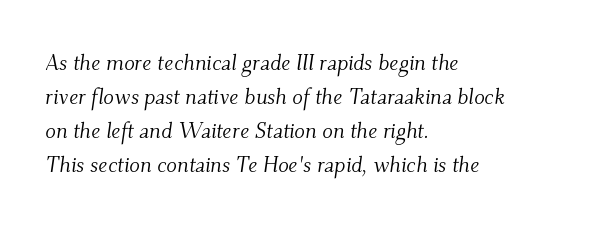
Q: Is the text bold? A: No.
Q: Is the text italic (slanted)? A: Yes, it leans right by about 9 degrees.
Q: Is the text underlined? A: No.
Q: How is the paragraph aligned? A: Left-aligned.
Q: Is the spacing between letters normal or unusually wide? A: Normal.
Q: Is the spacing between lines tight, normal or loose? A: Normal.
